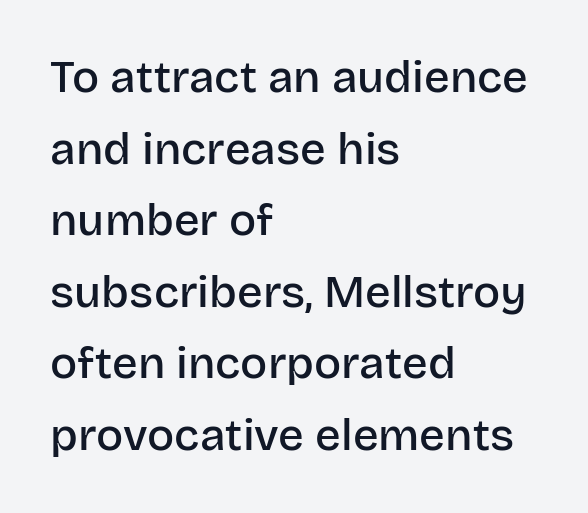
{"serif": "no", "italic": "no", "bold": "semi", "weight": "semibold", "width": "normal", "stroke_contrast": "low", "x_height": "large", "monospaced": "no", "underline": "no", "align": "left", "line_spacing": "normal", "line_spacing_ratio": 1.59, "letter_spacing": "normal", "letter_spacing_em": 0.0, "glyph_px": 45}
